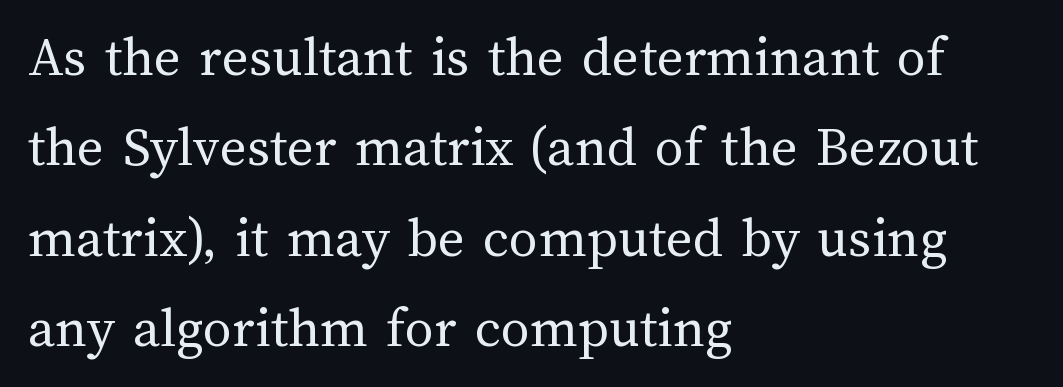
Q: Is the text bold? A: No.
Q: Is the text italic (slanted)? A: No, it is upright.
Q: Is the text underlined? A: No.
Q: How is the paragraph aligned? A: Left-aligned.
Q: Is the spacing between letters normal or unusually wide? A: Normal.
Q: Is the spacing between lines tight, normal or loose? A: Normal.
Q: Width (condensed, normal, or wide)? A: Normal.
Q: Stroke contrast? A: Medium.
Q: x-height? A: Medium.
Q: Monospaced? A: No.
